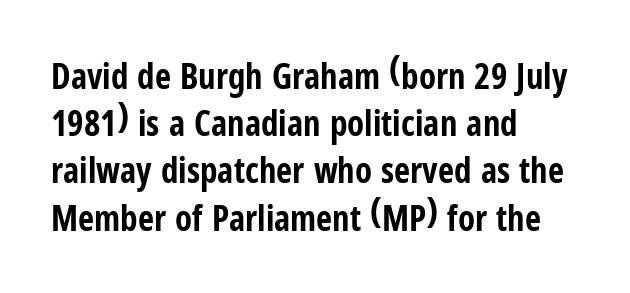
Each letter keeps its own natural width here, so spacing adapts to shape. Notice how the stems are strictly vertical — no italics here. Horizontally, the lines are justified to the leading edge only. The line texture is even and compact thanks to regular tracking. Nobody drew a line under any word here. Normally led — the rows are evenly, conventionally spaced.
